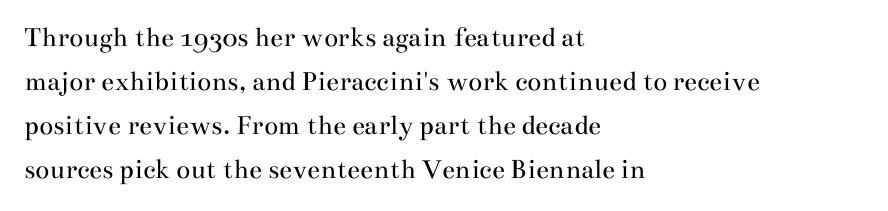
{"serif": "yes", "italic": "no", "bold": "no", "weight": "regular", "width": "wide", "stroke_contrast": "medium", "x_height": "small", "monospaced": "no", "underline": "no", "align": "left", "line_spacing": "normal", "line_spacing_ratio": 1.52, "letter_spacing": "normal", "letter_spacing_em": 0.0, "glyph_px": 29}
